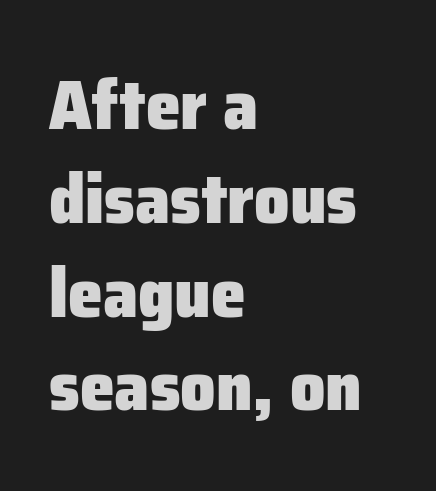
Q: Is the text bold? A: Yes.
Q: Is the text italic (slanted)? A: No, it is upright.
Q: Is the typeface a serif or a sans-serif typeface? A: Sans-serif.
Q: Is the text underlined? A: No.
Q: How is the paragraph aligned? A: Left-aligned.
Q: Is the spacing between letters normal or unusually wide? A: Normal.
Q: Is the spacing between lines tight, normal or loose? A: Normal.
Q: Width (condensed, normal, or wide)? A: Normal.
Q: Stroke contrast? A: Low.
Q: x-height? A: Medium.
Q: Monospaced? A: No.
